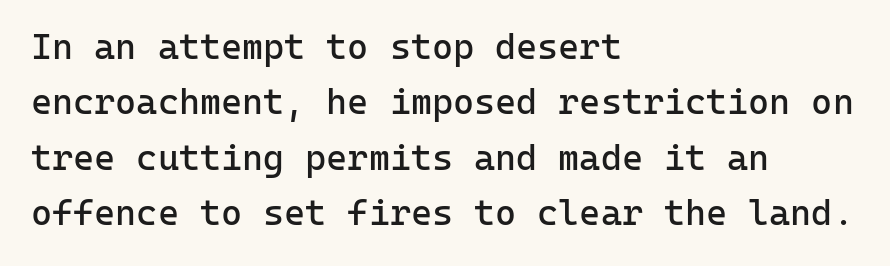
Notice how the passage keeps a crisp vertical edge on the left only. The passage shown has conventional tracking throughout. How would I describe the line gaps? Plain and ordinary. The passage shown is not underscored anywhere.
